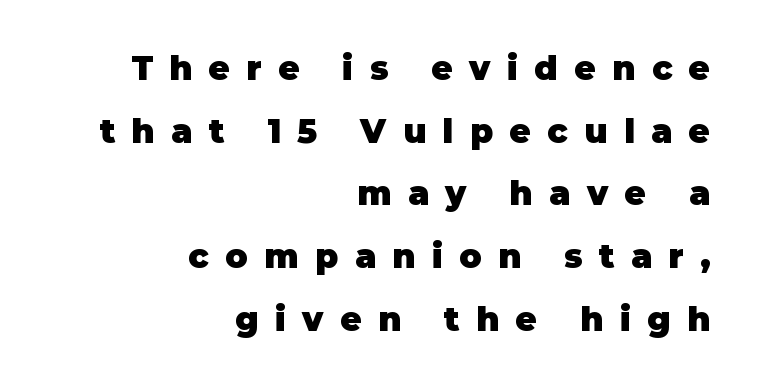
Here the designer chose a conventional face with non-uniform glyph widths. Notice the wide empty band between every row — that's loose leading. Bold? Absolutely — the strokes are thick and heavy. Decoration check: the copy has no underline.
